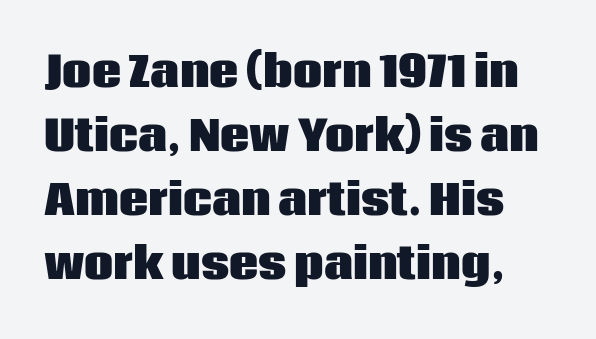
The image shows 41 px heavy sans-serif type, upright; set normal line spacing (1.56x), normal letter spacing, not underlined; low stroke contrast and a large x-height.
